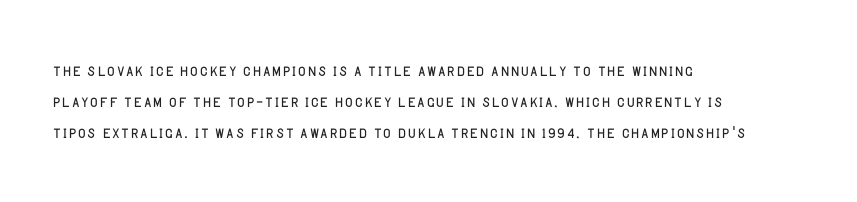
The image shows 21 px text type, upright; set left-aligned, normal line spacing (1.48x), normal letter spacing, not underlined.
